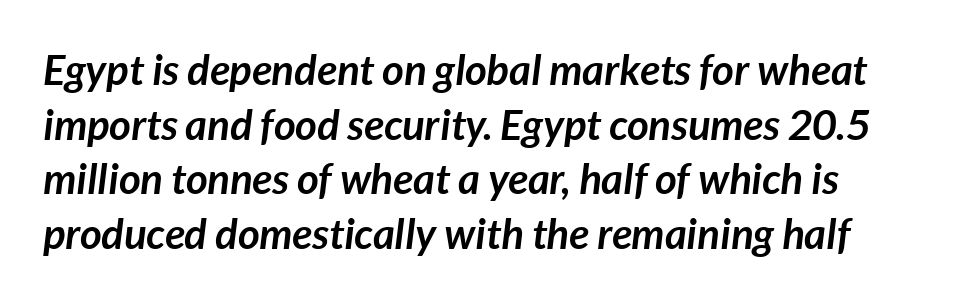
The image shows 42 px semibold type, italic (leaning right); set normal line spacing (1.3x), normal letter spacing, not underlined; low stroke contrast and a medium x-height.
